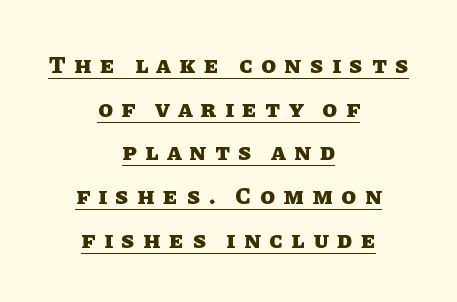
{"italic": "no", "bold": "yes", "underline": "yes", "align": "center", "line_spacing_ratio": 1.82, "letter_spacing": "wide", "letter_spacing_em": 0.36, "glyph_px": 24}
